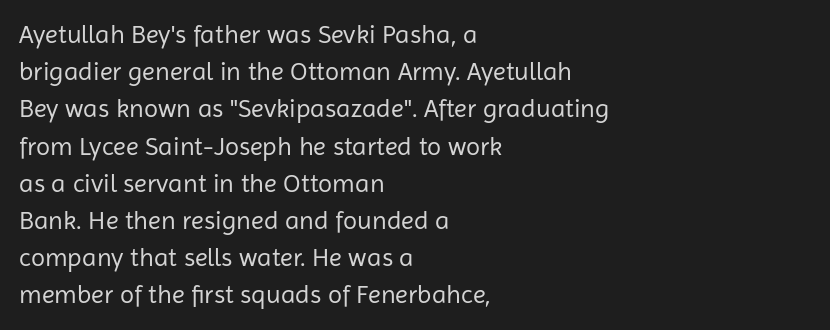
The rendering anchors every line to the left-hand side. A clean baseline with only descenders dipping below it. No chunkiness to these letters — they're not bold. Leading matches the norm, producing a regular column. Ascenders rise straight up at ninety degrees. Nobody touched the tracking dial on this one.
